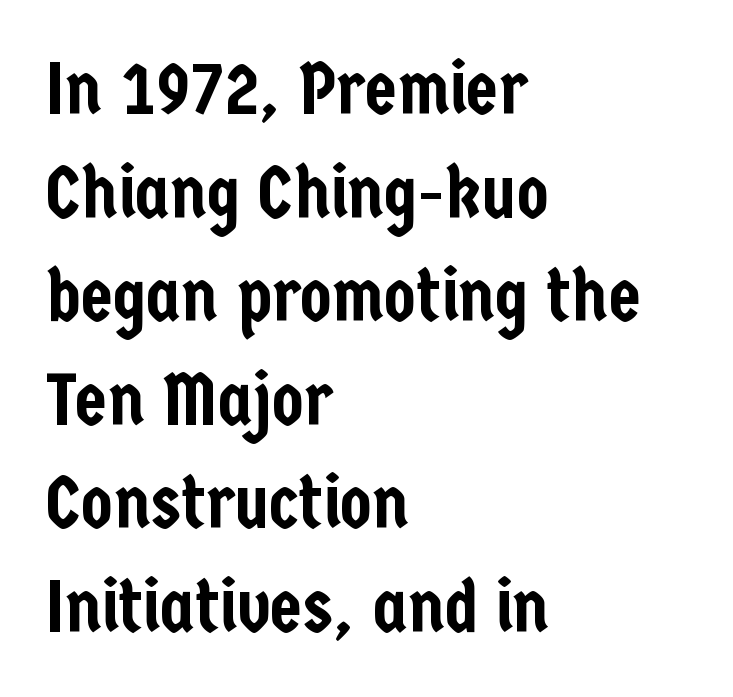
Q: Is the text italic (slanted)? A: No, it is upright.
Q: Is the typeface a serif or a sans-serif typeface? A: Sans-serif.
Q: Is the text underlined? A: No.
Q: How is the paragraph aligned? A: Left-aligned.
Q: Is the spacing between letters normal or unusually wide? A: Normal.
Q: Is the spacing between lines tight, normal or loose? A: Normal.
Q: Width (condensed, normal, or wide)? A: Condensed.
Q: Stroke contrast? A: Low.
Q: x-height? A: Medium.
Q: Monospaced? A: No.
